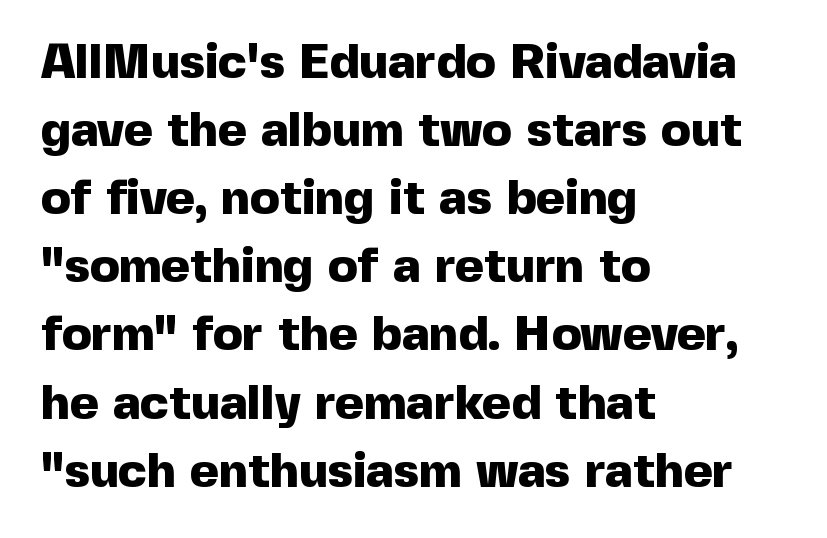
Rows of type keep a routine distance in the vertical direction. Horizontal alignment here is leftward, the default for most running prose. There is no visible air inserted between adjacent glyphs. This is sans-serif lettering, the kind often seen on screens and signage. The typography opts for an upright posture over an oblique one.
